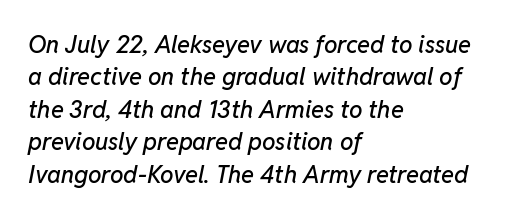
{"italic": "yes", "lean": "right", "slant_degrees": 11, "underline": "no", "align": "left", "line_spacing": "normal", "line_spacing_ratio": 1.35, "letter_spacing": "normal", "letter_spacing_em": 0.0, "glyph_px": 24}
